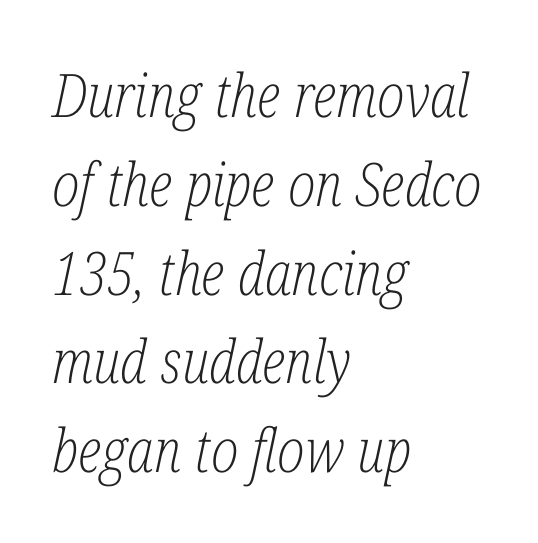
{"serif": "yes", "italic": "yes", "lean": "right", "slant_degrees": 12, "bold": "no", "weight": "light", "width": "condensed", "stroke_contrast": "low", "x_height": "medium", "monospaced": "no", "underline": "no", "align": "left", "line_spacing": "normal", "line_spacing_ratio": 1.48, "letter_spacing": "normal", "letter_spacing_em": 0.0, "glyph_px": 60}
